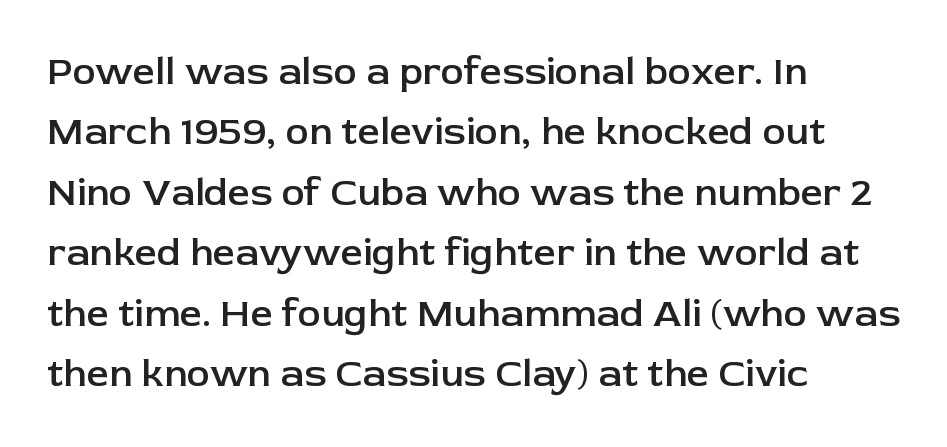
On the weight axis this lands at semibold, roughly 600. Each word holds together tightly as a unit, with standard inter-letter gaps. The text block is weighted toward the left margin, trailing off unevenly rightward. The passage shown is typed in a proportional face where columns would drift. Each new line begins a customary step beneath the previous one. A typesetter would label this face a sans.
